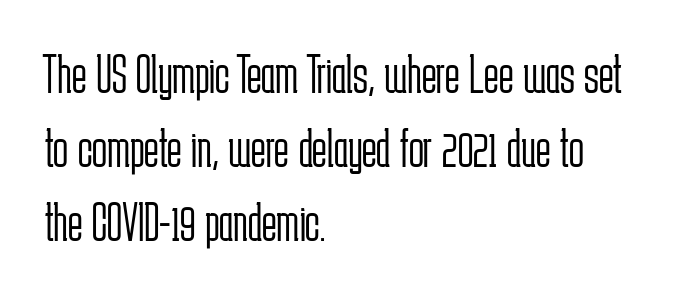
The image shows 55 px light, condensed sans-serif type, upright; set left-aligned, normal line spacing (1.35x), normal letter spacing, not underlined; low stroke contrast and a medium x-height.
